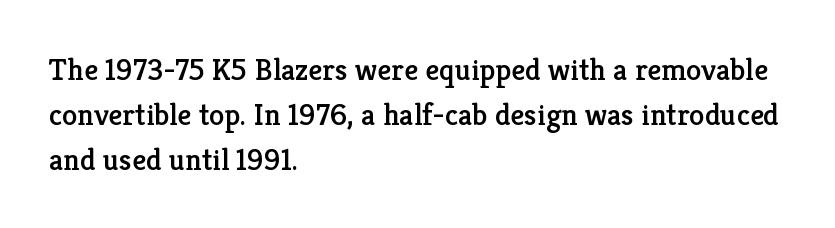
{"serif": "yes", "italic": "no", "width": "normal", "stroke_contrast": "low", "x_height": "medium", "monospaced": "no", "underline": "no", "align": "left", "line_spacing": "normal", "line_spacing_ratio": 1.45, "letter_spacing": "normal", "letter_spacing_em": 0.0, "glyph_px": 31}
